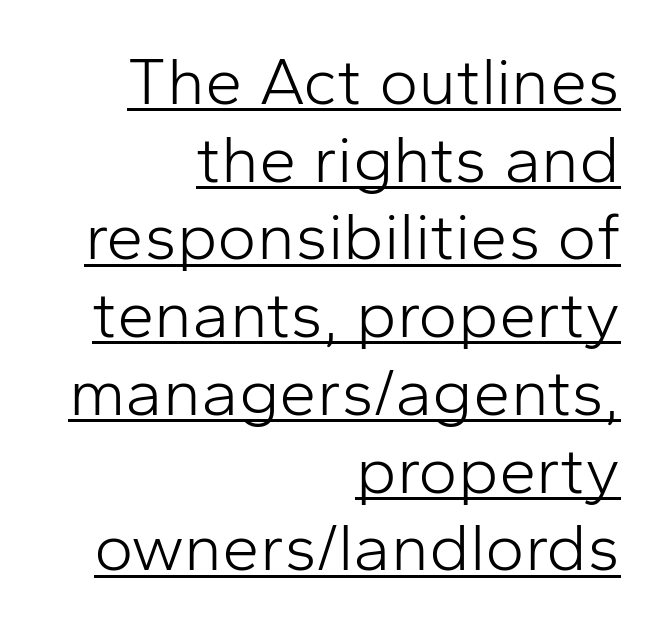
Short and long lines alike share a common ending point at right. Note: no serifs on the glyphs. Summary of weight: not heavy and not bold. Students, note that the glyphs here touch the page at normal intervals.
